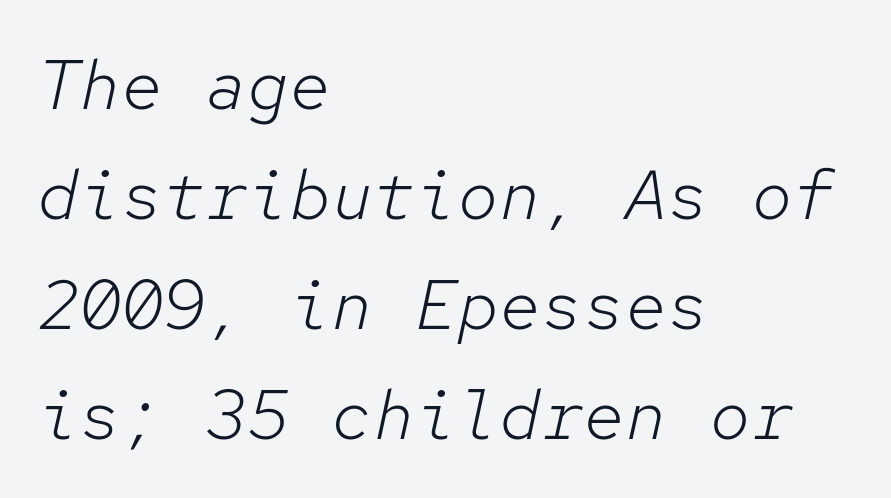
Q: Is the text bold? A: No.
Q: Is the text italic (slanted)? A: Yes, it leans right by about 12 degrees.
Q: Is the text underlined? A: No.
Q: How is the paragraph aligned? A: Left-aligned.
Q: Is the spacing between letters normal or unusually wide? A: Normal.
Q: Is the spacing between lines tight, normal or loose? A: Normal.
Q: Width (condensed, normal, or wide)? A: Normal.
Q: Stroke contrast? A: Low.
Q: x-height? A: Medium.
Q: Monospaced? A: Yes.
